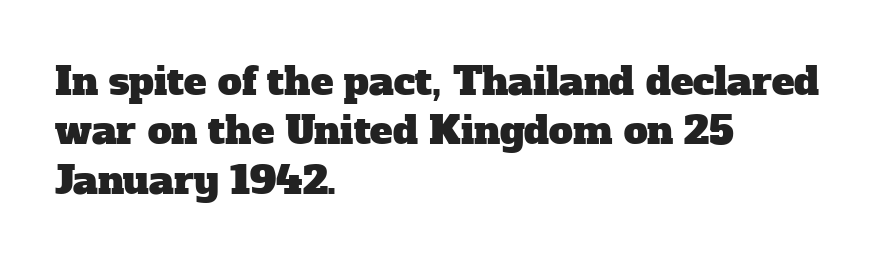
Old-style or modern, the face here clearly has serifs. Casual observation: everything's shoved over to the left. Look at the tracking — it's just the regular setting, nothing added. Varying glyph widths throughout — classic text-font behaviour. Each row of text sits above clean, open space. The block of text has a typical density, with ordinary space between rows.
